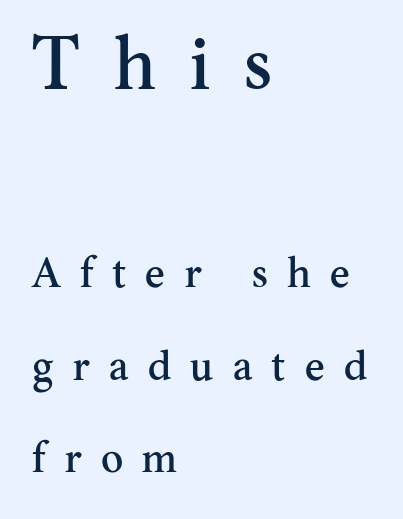
Q: Is the text italic (slanted)? A: No, it is upright.
Q: Is the typeface a serif or a sans-serif typeface? A: Serif.
Q: Is the text underlined? A: No.
Q: How is the paragraph aligned? A: Left-aligned.
Q: Is the spacing between letters normal or unusually wide? A: Unusually wide.
Q: Is the spacing between lines tight, normal or loose? A: Loose.
Q: Which block of text is set in a larger size, the first (top) or the second (bottom)? A: The first (top) one.
Q: Width (condensed, normal, or wide)? A: Normal.
Q: Stroke contrast? A: Medium.
Q: x-height? A: Small.
Q: Monospaced? A: No.
